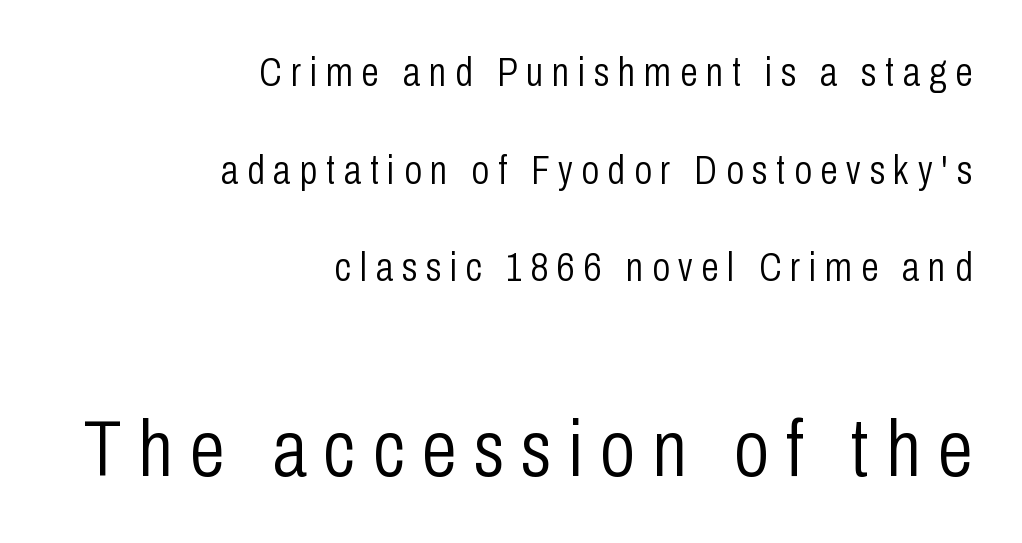
The image shows 79 px light, condensed sans-serif type, upright; set right-aligned, loose line spacing (2.44x), unusually wide letter spacing (+0.22 em), not underlined; the second (bottom) block is 1.98x larger; low stroke contrast and a medium x-height.
